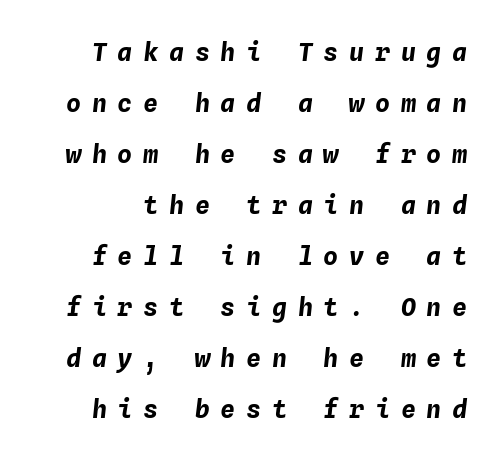
Every character sits at an angle, as italics do. Type without underlining. In terms of letterspacing, this is a distinctly airy, spread setting. How would I describe the line gaps? Wide and relaxed.
